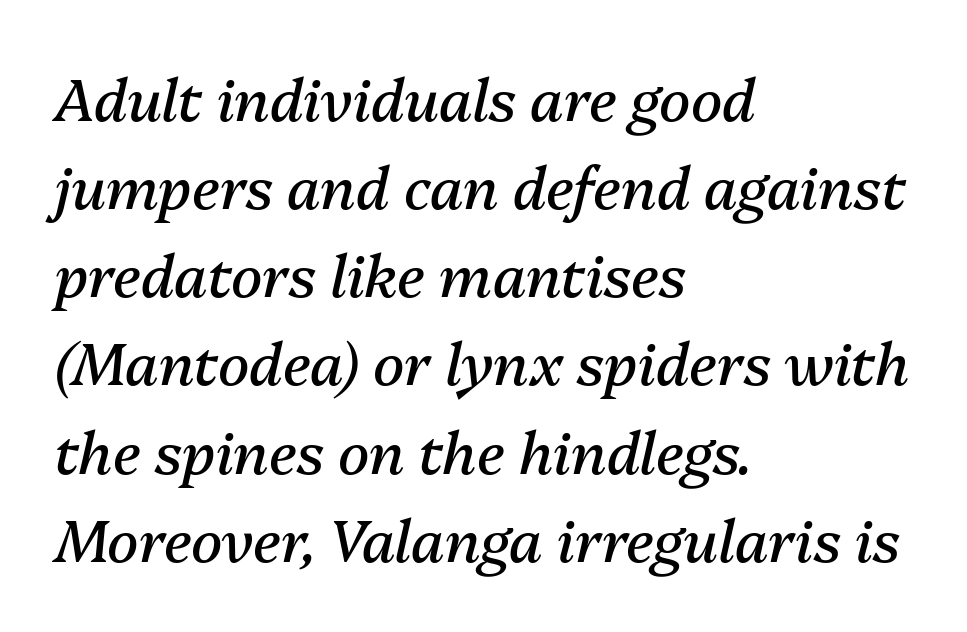
The image shows 58 px regular-weight type, italic (leaning right); set left-aligned, normal line spacing (1.52x), normal letter spacing, not underlined; medium stroke contrast and a medium x-height.
